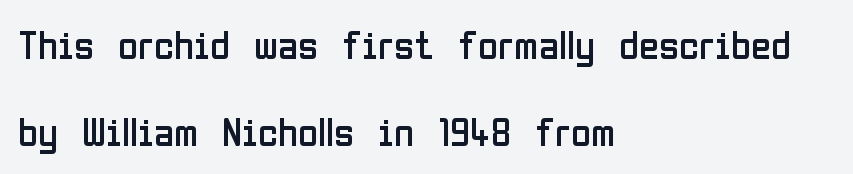
Q: Is the text bold? A: No.
Q: Is the text italic (slanted)? A: No, it is upright.
Q: Is the typeface a serif or a sans-serif typeface? A: Sans-serif.
Q: Is the text underlined? A: No.
Q: How is the paragraph aligned? A: Left-aligned.
Q: Is the spacing between letters normal or unusually wide? A: Normal.
Q: Is the spacing between lines tight, normal or loose? A: Loose.
Q: Width (condensed, normal, or wide)? A: Condensed.
Q: Stroke contrast? A: Low.
Q: x-height? A: Medium.
Q: Monospaced? A: No.
